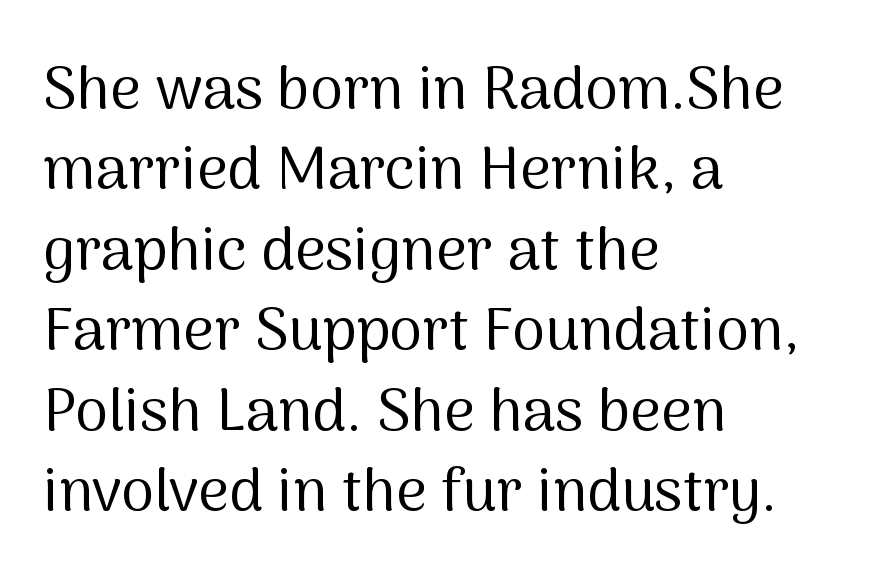
One-word summary of the alignment: left. Is the stroke heavy? The answer is a plain regular-or-lighter. Students, observe: this is what conventionally led text looks like. Note the varied advance widths — an 'i' is clearly narrower than an 'm'.
